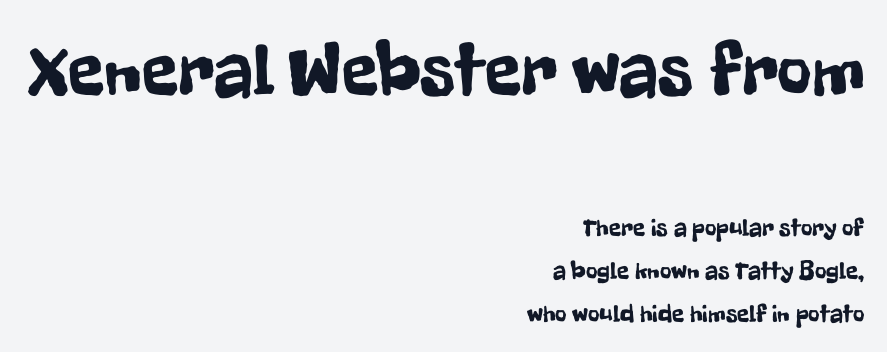
Q: Is the text italic (slanted)? A: No, it is upright.
Q: Is the typeface a serif or a sans-serif typeface? A: Sans-serif.
Q: Is the text underlined? A: No.
Q: How is the paragraph aligned? A: Right-aligned.
Q: Is the spacing between letters normal or unusually wide? A: Normal.
Q: Which block of text is set in a larger size, the first (top) or the second (bottom)? A: The first (top) one.
Q: Width (condensed, normal, or wide)? A: Condensed.
Q: Stroke contrast? A: Low.
Q: x-height? A: Medium.
Q: Monospaced? A: No.
